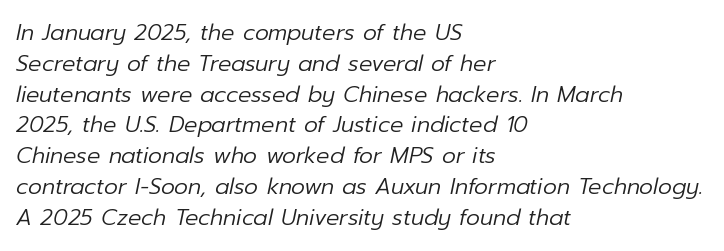
The image shows 22 px text type, italic (leaning right); set left-aligned, normal line spacing (1.4x), normal letter spacing, not underlined.
